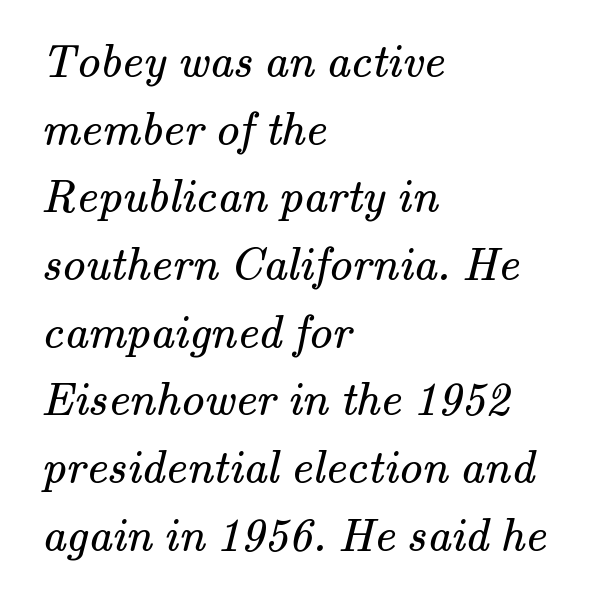
{"serif": "yes", "bold": "no", "weight": "regular", "width": "normal", "stroke_contrast": "medium", "x_height": "small", "monospaced": "no", "underline": "no", "align": "left", "line_spacing": "normal", "line_spacing_ratio": 1.44, "letter_spacing": "normal", "letter_spacing_em": 0.0, "glyph_px": 47}
